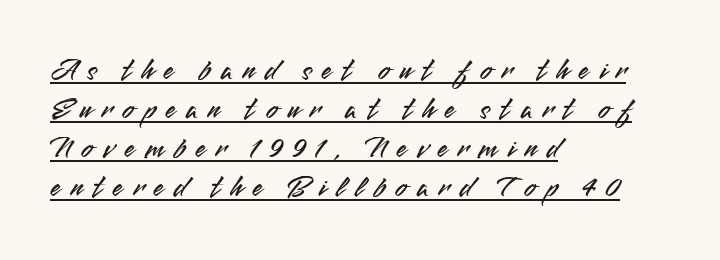
Q: Is the text italic (slanted)? A: Yes.
Q: Is the typeface a serif or a sans-serif typeface? A: Sans-serif.
Q: Is the text underlined? A: Yes.
Q: How is the paragraph aligned? A: Left-aligned.
Q: Is the spacing between letters normal or unusually wide? A: Unusually wide.
Q: Is the spacing between lines tight, normal or loose? A: Normal.
Q: Width (condensed, normal, or wide)? A: Normal.
Q: Stroke contrast? A: Medium.
Q: x-height? A: Small.
Q: Monospaced? A: No.
